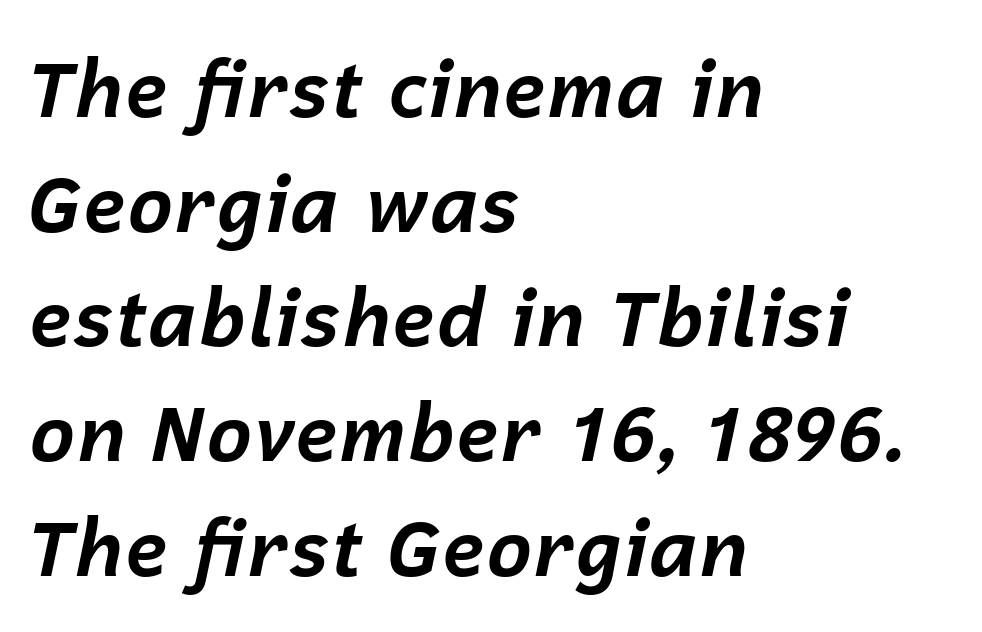
The image shows 78 px bold type, italic (leaning right); set left-aligned, normal line spacing (1.47x), normal letter spacing, not underlined; low stroke contrast and a medium x-height.
